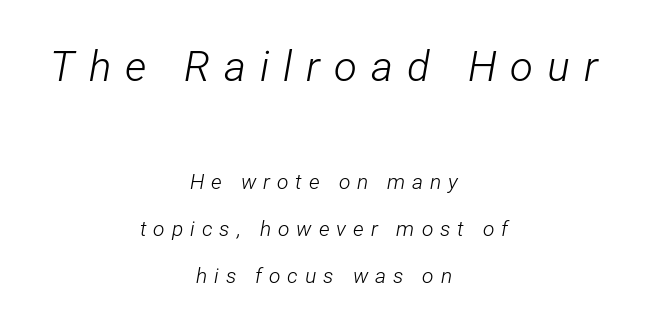
{"italic": "yes", "lean": "right", "slant_degrees": 12, "bold": "no", "weight": "light", "width": "condensed", "stroke_contrast": "low", "x_height": "medium", "monospaced": "no", "underline": "no", "align": "center", "line_spacing": "loose", "line_spacing_ratio": 2.23, "letter_spacing": "wide", "letter_spacing_em": 0.33, "larger_block": "first", "size_ratio": 2.0, "glyph_px": 42}
